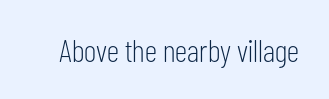
{"serif": "no", "italic": "no", "bold": "no", "weight": "light", "width": "condensed", "stroke_contrast": "low", "x_height": "medium", "monospaced": "no", "underline": "no", "letter_spacing": "normal", "letter_spacing_em": 0.0, "glyph_px": 32}
